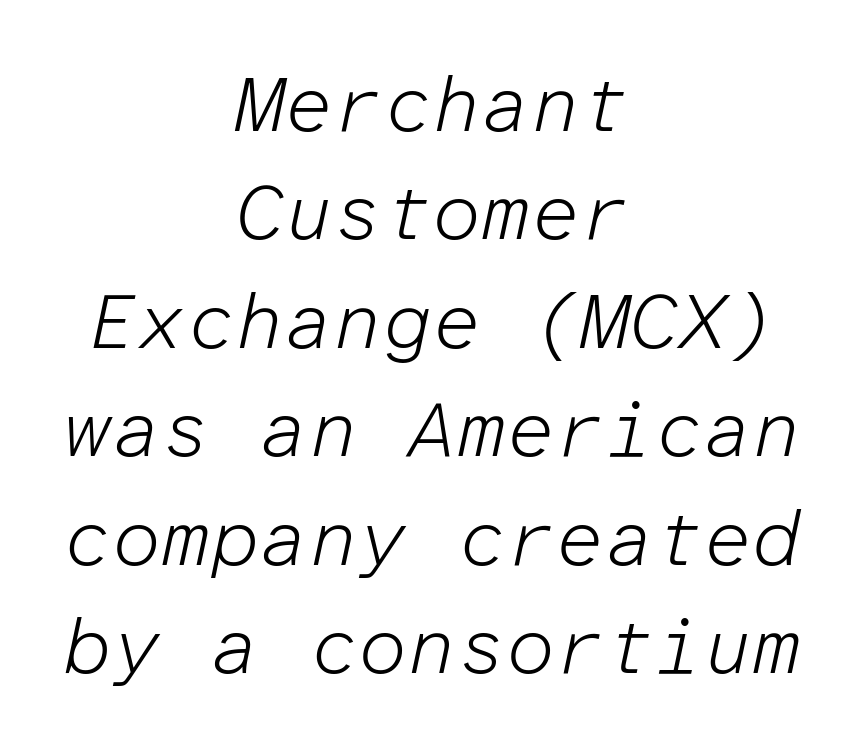
Spacing between characters is what you'd get straight out of the box. The passage shown is typed in a monospace face where columns stay perfectly aligned. Regarding leading, the lines here are spaced in the standard way. Characters are canted at an angle relative to the baseline's perpendicular. The lines are quadded center.
